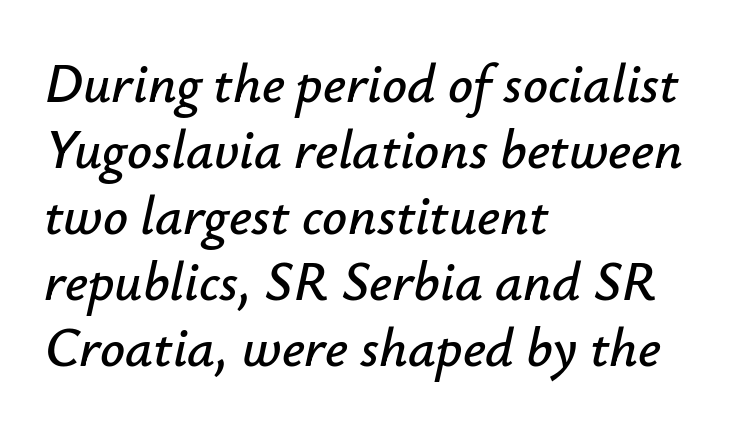
The image shows 55 px text type, italic (leaning right); set left-aligned, line spacing 1.2x, normal letter spacing, not underlined; low stroke contrast and a small x-height.
